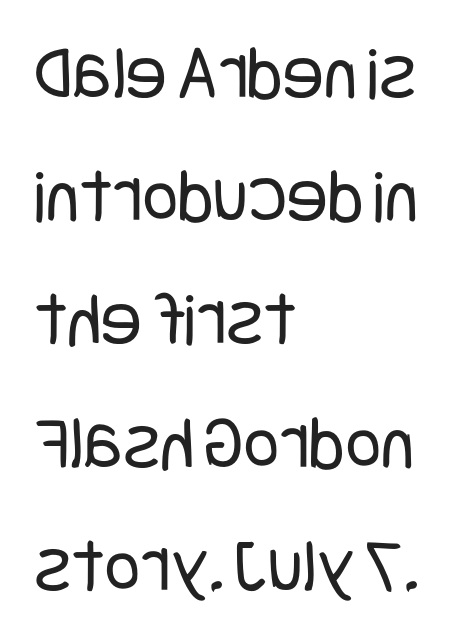
Nothing heavy about these letters — not bold at all. The specimen reads as upright at a glance. Reading down the block, your eye returns to a fixed left position each line. The rows are spaced the way most documents space them. This is sans-serif lettering, the kind often seen on screens and signage.
